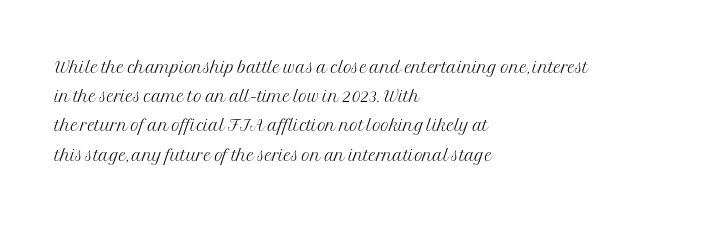
{"bold": "no", "underline": "no", "align": "left", "line_spacing": "normal", "line_spacing_ratio": 1.27, "letter_spacing": "normal", "letter_spacing_em": 0.0, "glyph_px": 23}
